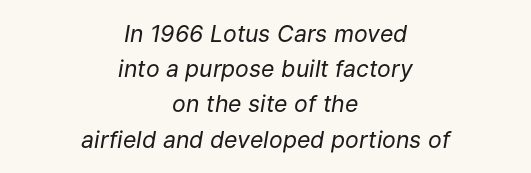
Q: Is the text bold? A: No.
Q: Is the text italic (slanted)? A: Yes, it leans right by about 9 degrees.
Q: Is the text underlined? A: No.
Q: How is the paragraph aligned? A: Centered.
Q: Is the spacing between letters normal or unusually wide? A: Normal.
Q: Is the spacing between lines tight, normal or loose? A: Normal.
